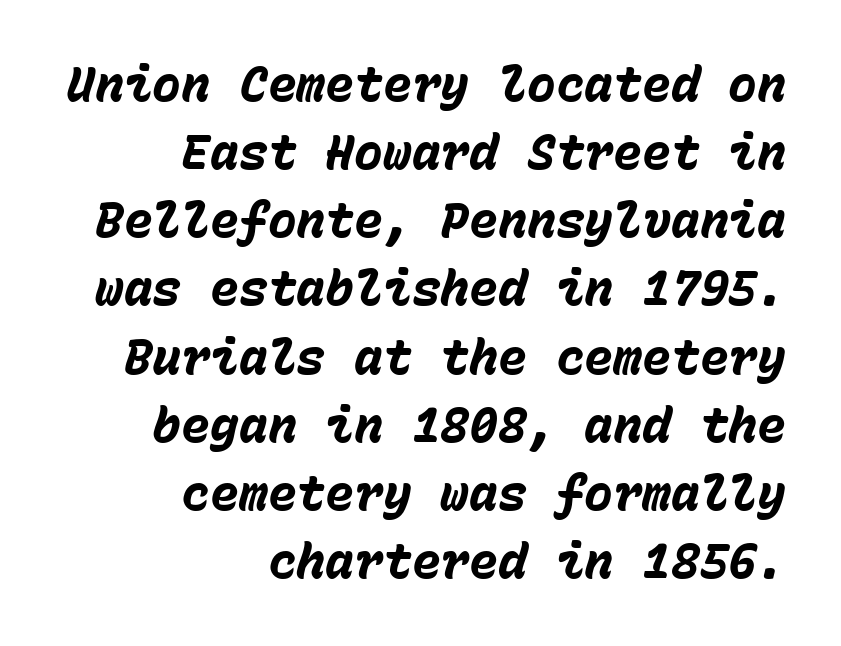
Q: Is the text bold? A: Yes.
Q: Is the text italic (slanted)? A: Yes, it leans right by about 15 degrees.
Q: Is the text underlined? A: No.
Q: How is the paragraph aligned? A: Right-aligned.
Q: Is the spacing between letters normal or unusually wide? A: Normal.
Q: Is the spacing between lines tight, normal or loose? A: Normal.
Q: Width (condensed, normal, or wide)? A: Normal.
Q: Stroke contrast? A: Low.
Q: x-height? A: Medium.
Q: Monospaced? A: Yes.
